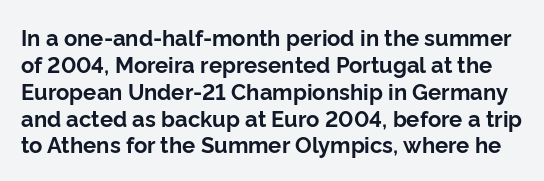
The image shows 22 px bold type, upright; set line spacing 1.22x, normal letter spacing, not underlined.
